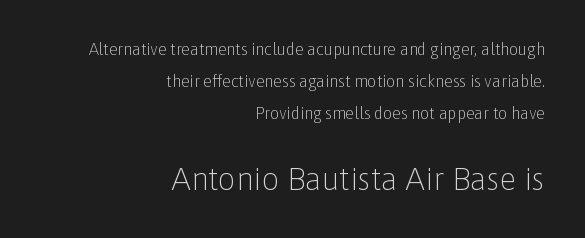
This layout puts the modest block above and the oversized block below. How are the letters spaced? Ordinarily, with no added tracking. Airy leading. Proportional: the letters do not fall into vertical columns.
